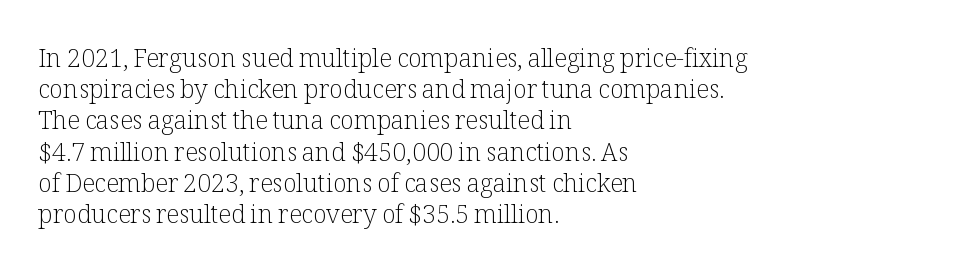
Spacing between characters is what you'd get straight out of the box. Ordinary non-slanted type is in use. The compositor pushed each line to the left boundary. Rows of type keep a routine distance in the vertical direction.
